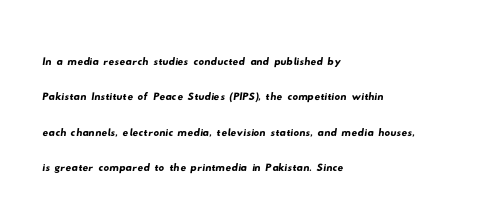
{"serif": "no", "width": "wide", "stroke_contrast": "low", "x_height": "small", "monospaced": "no", "underline": "no", "align": "left", "line_spacing": "normal", "line_spacing_ratio": 1.26, "letter_spacing": "normal", "letter_spacing_em": 0.0, "glyph_px": 28}
